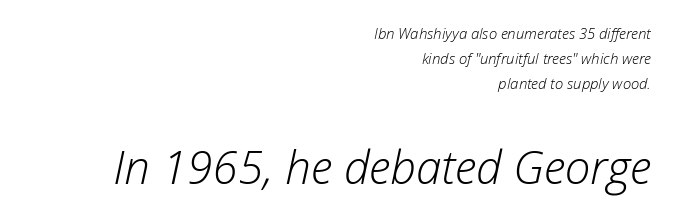
If you drew a line through each stem, it would be angled. Standard letterfit; no display-style spreading of the glyphs. No letter is thick-stroked: the sample isn't bold. Do the characters align in a grid? No, the font is proportional. The compositor pushed each line to the right boundary.
